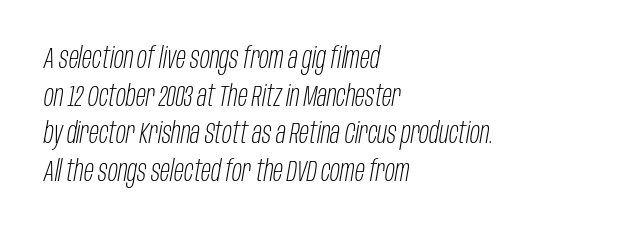
Q: Is the text bold? A: No.
Q: Is the text italic (slanted)? A: Yes, it leans right by about 10 degrees.
Q: Is the text underlined? A: No.
Q: How is the paragraph aligned? A: Left-aligned.
Q: Is the spacing between letters normal or unusually wide? A: Normal.
Q: Is the spacing between lines tight, normal or loose? A: Normal.
Q: Width (condensed, normal, or wide)? A: Condensed.
Q: Stroke contrast? A: Low.
Q: x-height? A: Large.
Q: Monospaced? A: No.
